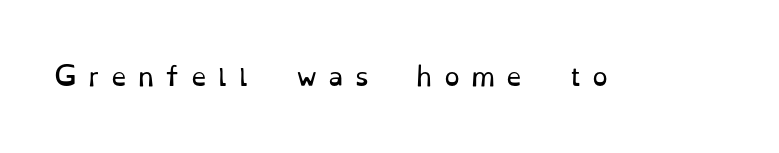
Q: Is the text bold? A: No.
Q: Is the text italic (slanted)? A: No, it is upright.
Q: Is the text underlined? A: No.
Q: Is the spacing between letters normal or unusually wide? A: Unusually wide.
